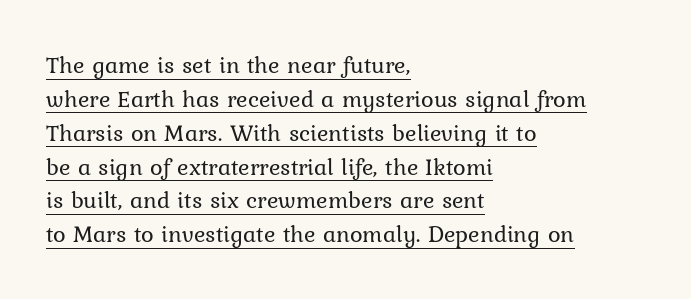
The lettering stays uniformly vertical, giving the passage a roman look. These lines stack with their left ends in a neat column. This rendering features underlined lettering. This block has exactly the height ordinary leading produces. Nobody touched the tracking dial on this one.
